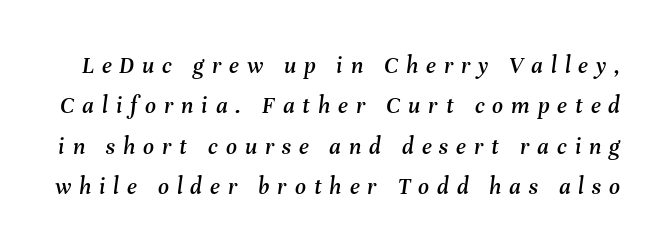
Q: Is the text italic (slanted)? A: Yes, it leans right by about 8 degrees.
Q: Is the text underlined? A: No.
Q: Is the spacing between letters normal or unusually wide? A: Unusually wide.
Q: Is the spacing between lines tight, normal or loose? A: Normal.
